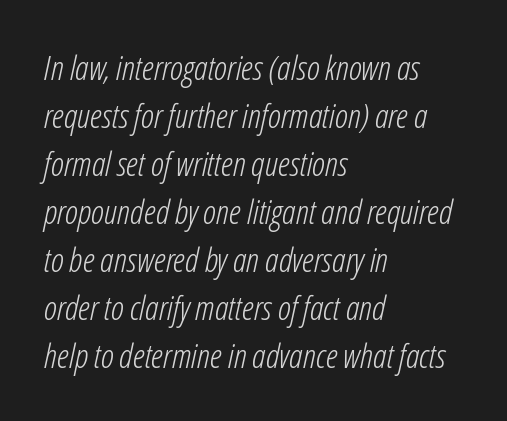
The image shows 34 px light, condensed type, italic (leaning right); set left-aligned, normal line spacing (1.41x), normal letter spacing, not underlined; low stroke contrast and a medium x-height.
